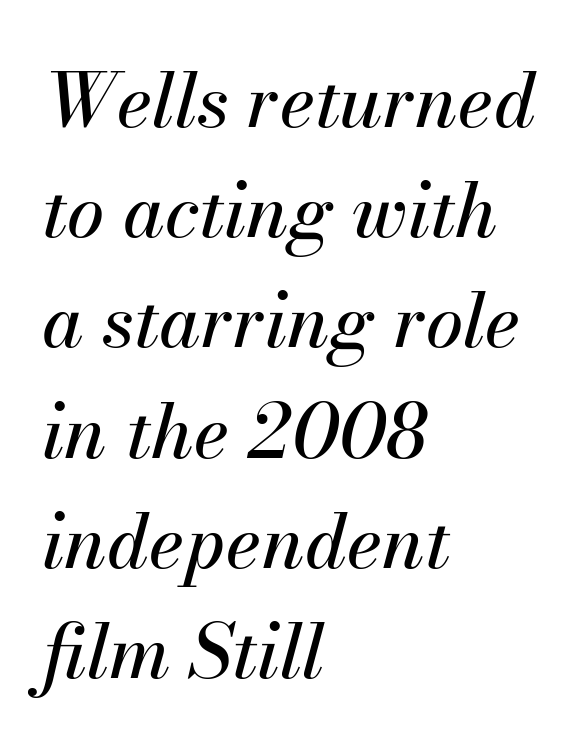
The zone under the glyphs is completely vacant. Proportional: the letters do not fall into vertical columns. Which margin do the lines hug? The left one — the right edge is uneven. Yep, that's italic — everything's leaning.
